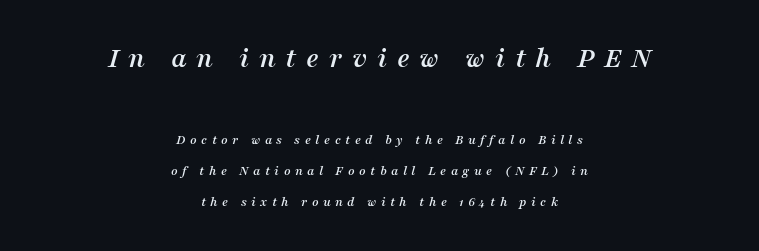
Q: Is the text italic (slanted)? A: Yes, it leans right by about 16 degrees.
Q: Is the typeface a serif or a sans-serif typeface? A: Serif.
Q: Is the text underlined? A: No.
Q: How is the paragraph aligned? A: Centered.
Q: Is the spacing between letters normal or unusually wide? A: Unusually wide.
Q: Is the spacing between lines tight, normal or loose? A: Loose.
Q: Which block of text is set in a larger size, the first (top) or the second (bottom)? A: The first (top) one.
Q: Width (condensed, normal, or wide)? A: Normal.
Q: Stroke contrast? A: Medium.
Q: x-height? A: Medium.
Q: Monospaced? A: No.
